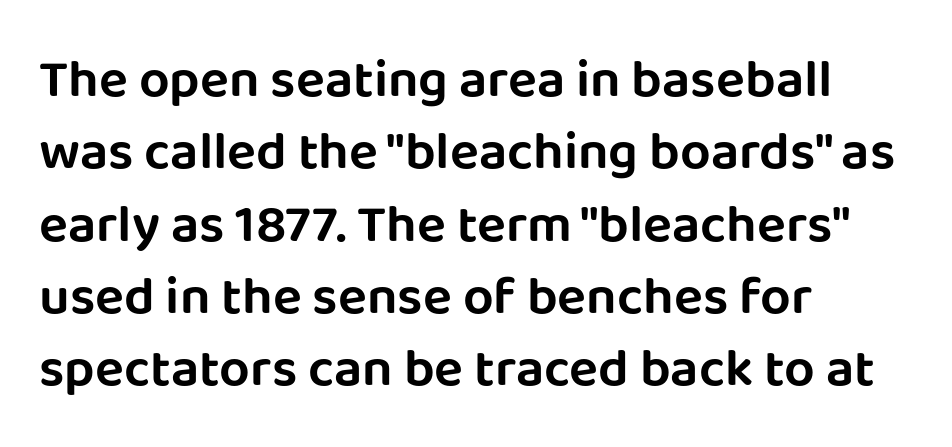
The image shows 54 px sans-serif type, upright; set left-aligned, normal line spacing (1.34x), normal letter spacing, not underlined; low stroke contrast and a large x-height.
